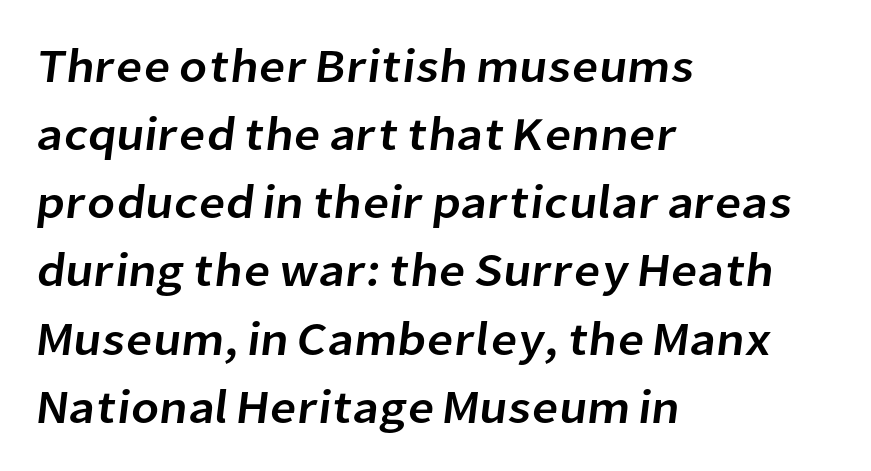
How would I describe the line gaps? Plain and ordinary. Nope, no serifs anywhere on these letters. Nobody drew a line under any word here. If you drew a ruler down the left edge, every line would touch it.
